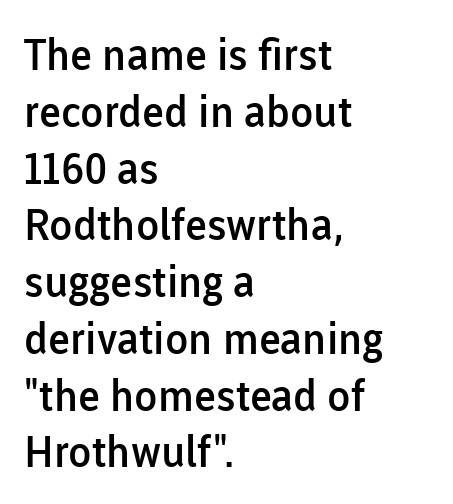
Q: Is the text bold? A: Semi-bold.
Q: Is the text italic (slanted)? A: No, it is upright.
Q: Is the typeface a serif or a sans-serif typeface? A: Sans-serif.
Q: Is the text underlined? A: No.
Q: How is the paragraph aligned? A: Left-aligned.
Q: Is the spacing between letters normal or unusually wide? A: Normal.
Q: Is the spacing between lines tight, normal or loose? A: Normal.
Q: Width (condensed, normal, or wide)? A: Normal.
Q: Stroke contrast? A: Low.
Q: x-height? A: Medium.
Q: Monospaced? A: No.
